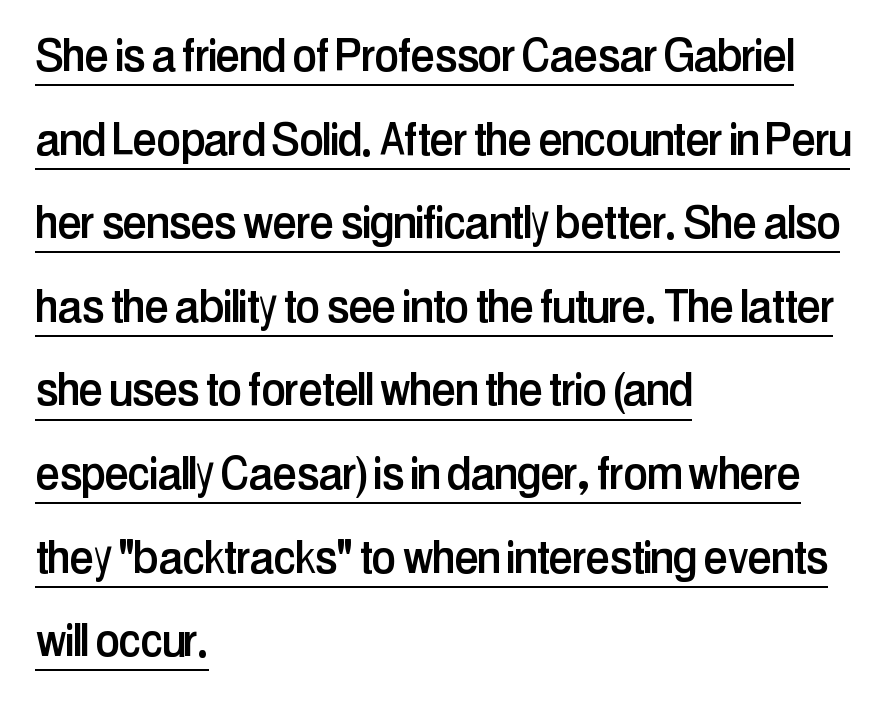
{"serif": "no", "italic": "no", "width": "condensed", "stroke_contrast": "low", "x_height": "medium", "monospaced": "no", "underline": "yes", "align": "left", "line_spacing": "normal", "line_spacing_ratio": 1.52, "letter_spacing": "normal", "letter_spacing_em": 0.0, "glyph_px": 55}
